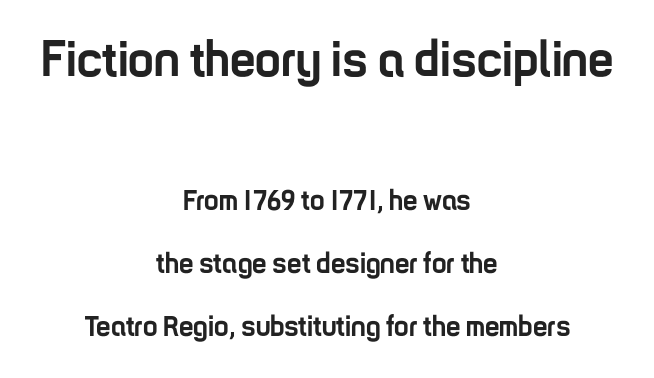
{"serif": "no", "italic": "no", "bold": "yes", "weight": "semibold", "width": "condensed", "stroke_contrast": "low", "x_height": "medium", "monospaced": "no", "underline": "no", "align": "center", "line_spacing": "loose", "line_spacing_ratio": 2.17, "letter_spacing": "normal", "letter_spacing_em": 0.0, "larger_block": "first", "size_ratio": 1.76, "glyph_px": 51}
